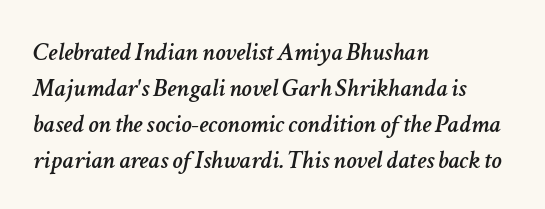
{"italic": "yes", "lean": "right", "slant_degrees": 11, "underline": "no", "align": "left", "line_spacing": "normal", "line_spacing_ratio": 1.39, "letter_spacing": "normal", "letter_spacing_em": 0.0, "glyph_px": 26}
